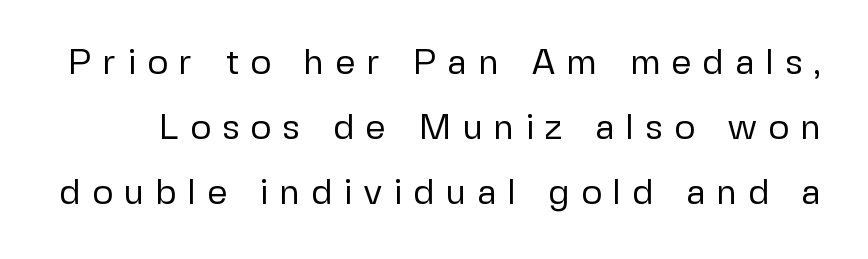
Q: Is the text bold? A: No.
Q: Is the text italic (slanted)? A: No, it is upright.
Q: Is the typeface a serif or a sans-serif typeface? A: Sans-serif.
Q: Is the text underlined? A: No.
Q: Is the spacing between letters normal or unusually wide? A: Unusually wide.
Q: Width (condensed, normal, or wide)? A: Normal.
Q: Stroke contrast? A: Low.
Q: x-height? A: Medium.
Q: Monospaced? A: No.
